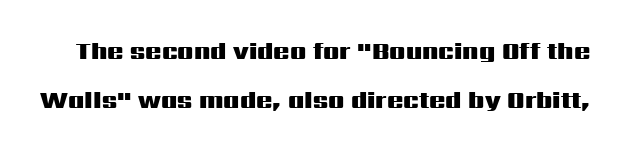
The image shows 24 px bold type, upright; set loose line spacing (2.06x), normal letter spacing, not underlined.
